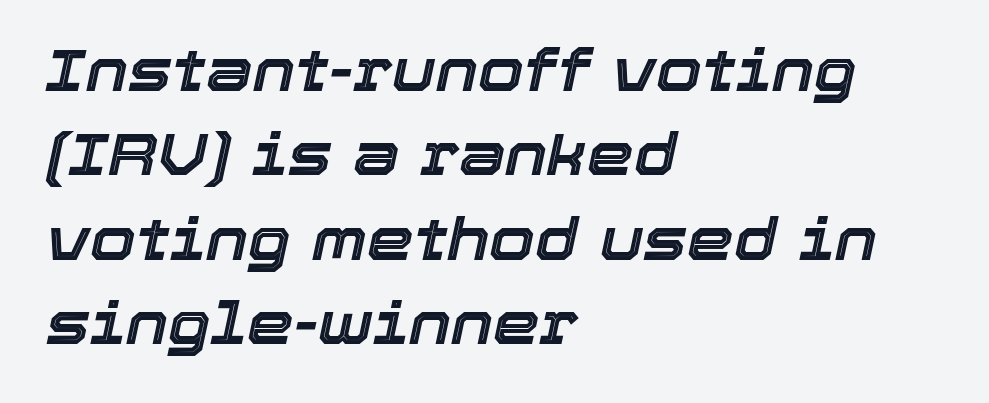
{"italic": "yes", "lean": "right", "slant_degrees": 12, "width": "normal", "x_height": "medium", "monospaced": "no", "underline": "no", "align": "left", "line_spacing": "normal", "line_spacing_ratio": 1.43, "letter_spacing": "normal", "letter_spacing_em": 0.0, "glyph_px": 59}
